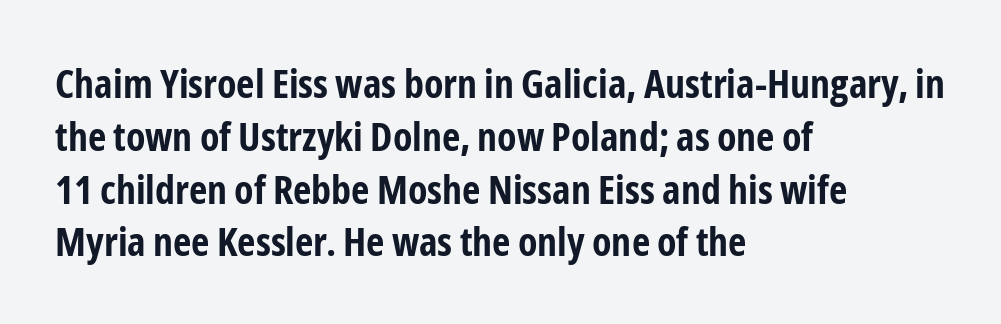
Q: Is the text bold? A: Yes.
Q: Is the text italic (slanted)? A: No, it is upright.
Q: Is the typeface a serif or a sans-serif typeface? A: Sans-serif.
Q: Is the text underlined? A: No.
Q: How is the paragraph aligned? A: Left-aligned.
Q: Is the spacing between letters normal or unusually wide? A: Normal.
Q: Is the spacing between lines tight, normal or loose? A: Normal.
Q: Width (condensed, normal, or wide)? A: Condensed.
Q: Stroke contrast? A: Low.
Q: x-height? A: Medium.
Q: Monospaced? A: No.
